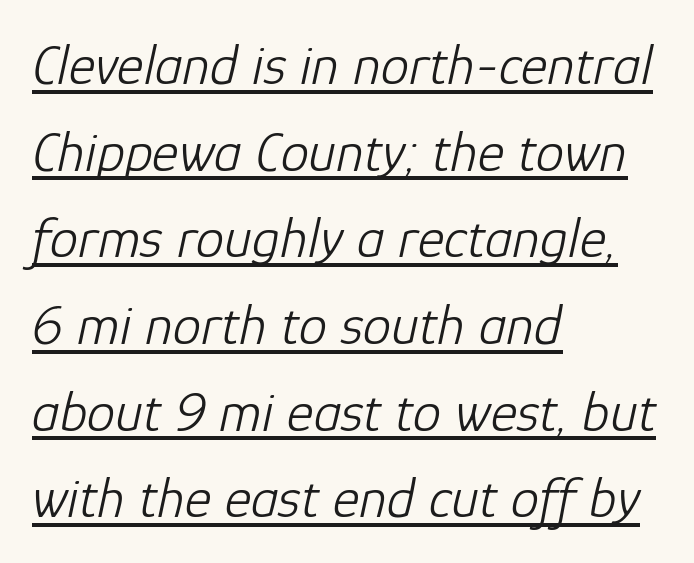
The typesetter chose a ragged-right arrangement here. A typographer would call this underscored text. Tall strokes in this sample are angled rather than plumb. Vertical spacing — default.
